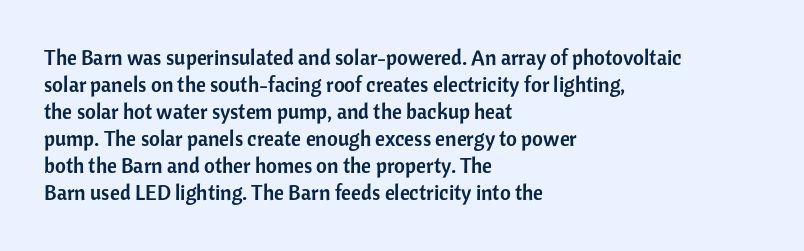
The image shows 21 px text type, upright; set left-aligned, normal line spacing (1.29x), normal letter spacing, not underlined.
